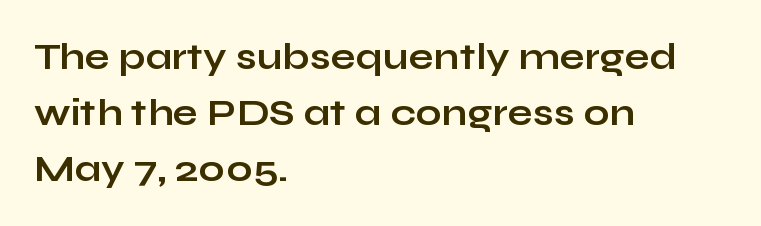
Q: Is the text bold? A: Yes.
Q: Is the text italic (slanted)? A: No, it is upright.
Q: Is the typeface a serif or a sans-serif typeface? A: Sans-serif.
Q: Is the text underlined? A: No.
Q: How is the paragraph aligned? A: Left-aligned.
Q: Is the spacing between letters normal or unusually wide? A: Normal.
Q: Is the spacing between lines tight, normal or loose? A: Normal.
Q: Width (condensed, normal, or wide)? A: Wide.
Q: Stroke contrast? A: Low.
Q: x-height? A: Medium.
Q: Monospaced? A: No.
